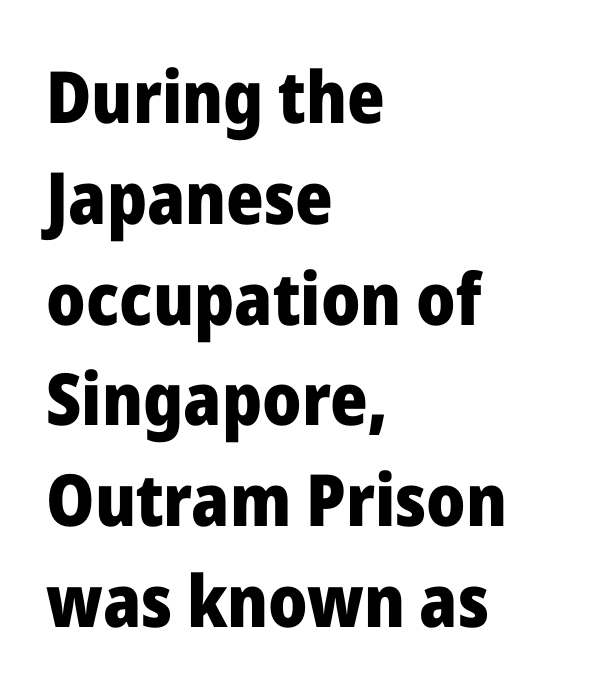
Q: Is the text bold? A: Yes.
Q: Is the text italic (slanted)? A: No, it is upright.
Q: Is the typeface a serif or a sans-serif typeface? A: Sans-serif.
Q: Is the text underlined? A: No.
Q: How is the paragraph aligned? A: Left-aligned.
Q: Is the spacing between letters normal or unusually wide? A: Normal.
Q: Is the spacing between lines tight, normal or loose? A: Normal.
Q: Width (condensed, normal, or wide)? A: Normal.
Q: Stroke contrast? A: Low.
Q: x-height? A: Medium.
Q: Monospaced? A: No.
